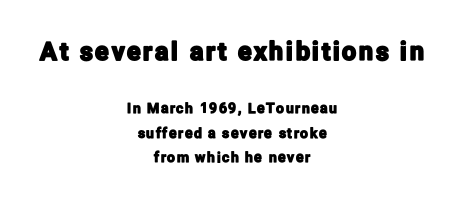
Q: Is the text italic (slanted)? A: No, it is upright.
Q: Is the text underlined? A: No.
Q: How is the paragraph aligned? A: Centered.
Q: Which block of text is set in a larger size, the first (top) or the second (bottom)? A: The first (top) one.
